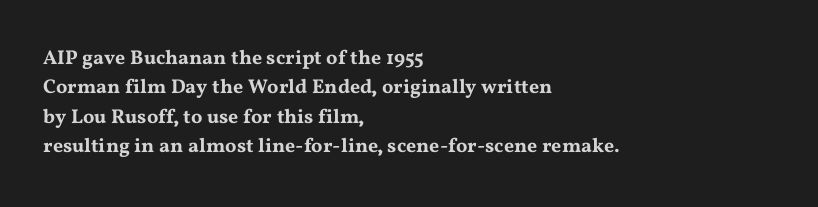
Q: Is the text italic (slanted)? A: No, it is upright.
Q: Is the text underlined? A: No.
Q: How is the paragraph aligned? A: Left-aligned.
Q: Is the spacing between letters normal or unusually wide? A: Normal.
Q: Is the spacing between lines tight, normal or loose? A: Normal.
